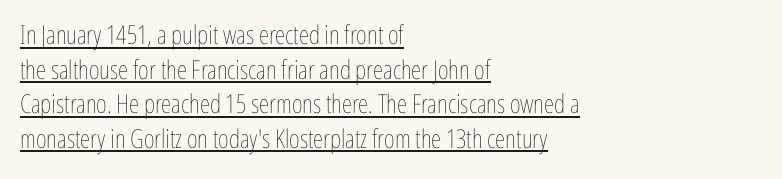
Characters follow at the spacing the type designer built in. Stroke mass is kept to a normal reading level or below. The rendering uses the underline text-decoration. Notice how descenders clear the ascenders below comfortably — that's standard leading.
